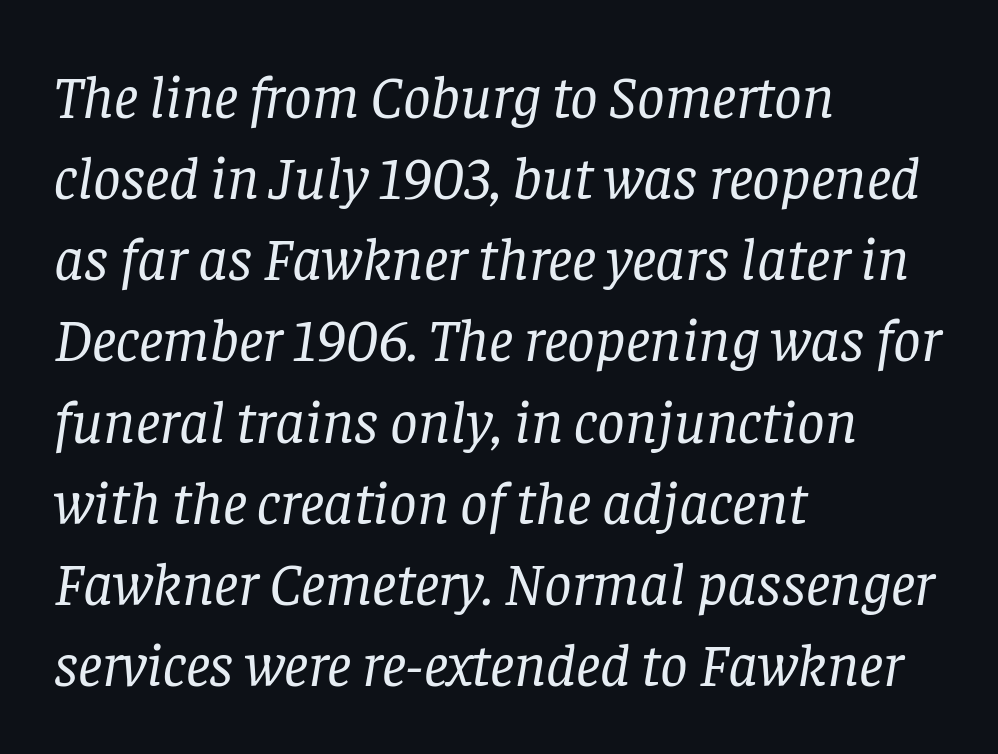
Ink coverage per letter is moderate at most. This rendering leaves character spacing at its baseline value. In terms of posture, this sample is oblique. Whoever set this chose a conventional vertical rhythm. Is this a fixed-width face? No — the glyphs have proportional, varying widths. The text block is weighted toward the left margin, trailing off unevenly rightward.
